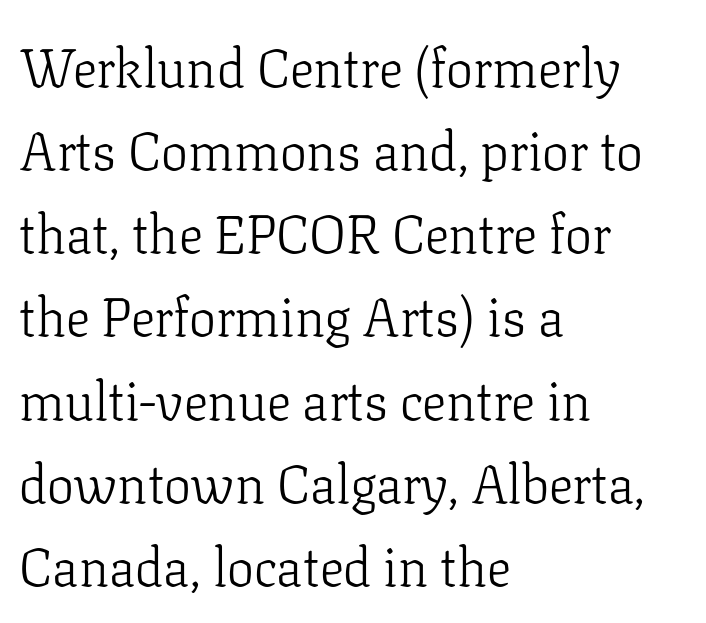
Bold? No — there's no thickening of the strokes. The face used here is proportionally spaced, like ordinary book or web type. A classic flush-left, rag-right setting is used for this passage. Characters follow at the spacing the type designer built in. Regarding leading, the lines here are spaced in the standard way. Check the space under the baseline: it is left empty.
